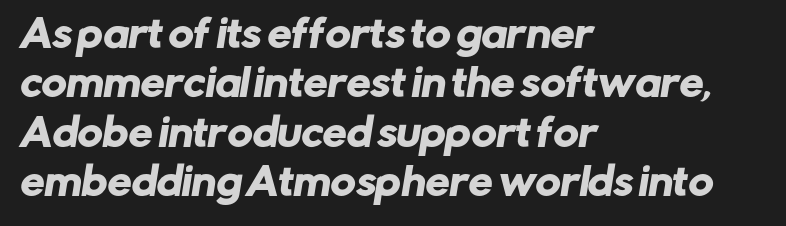
A student would call this left alignment; a typographer would say flush left, rag right. These lines are rendered in a variable-pitch font. Look at the bottom of the vertical strokes: they stop flat, with no serifs. Tracking here is standard; glyphs follow each other at the usual distance.
